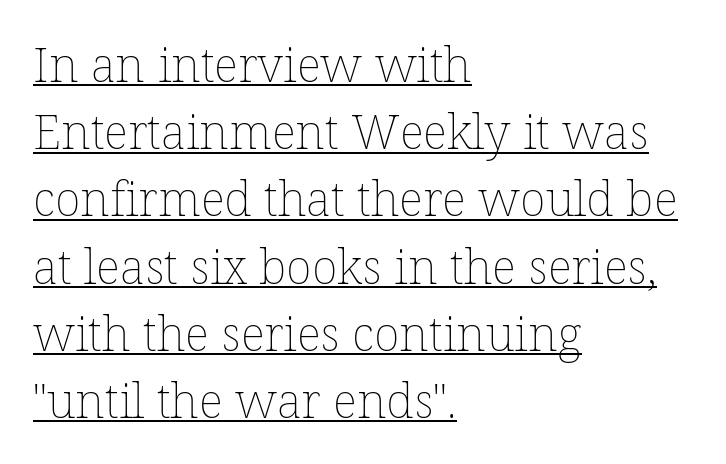
{"italic": "no", "bold": "no", "weight": "thin", "width": "normal", "stroke_contrast": "low", "x_height": "medium", "monospaced": "no", "underline": "yes", "align": "left", "line_spacing": "normal", "line_spacing_ratio": 1.4, "letter_spacing": "normal", "letter_spacing_em": 0.0, "glyph_px": 48}
